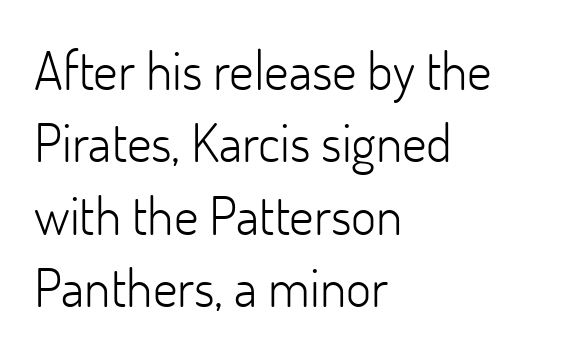
Does the lettering tilt? It doesn't — this is upright. Each word holds together tightly as a unit, with standard inter-letter gaps. The letterforms sit at book weight or below. A clean baseline with only descenders dipping below it. A typesetter would call this proportional, since set widths differ per character. Line beginnings align vertically; line endings do not.
